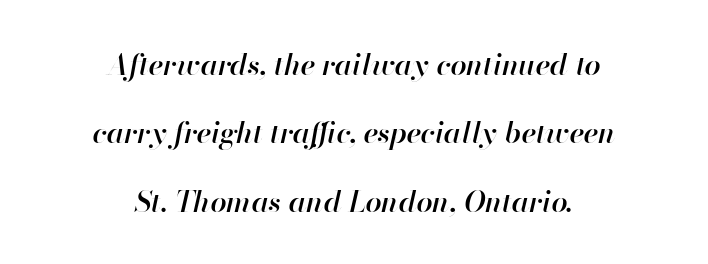
{"italic": "yes", "lean": "right", "slant_degrees": 13, "bold": "semi", "weight": "semibold", "width": "normal", "stroke_contrast": "high", "x_height": "small", "monospaced": "no", "underline": "no", "align": "center", "line_spacing": "loose", "line_spacing_ratio": 2.36, "letter_spacing": "normal", "letter_spacing_em": 0.0, "glyph_px": 29}
